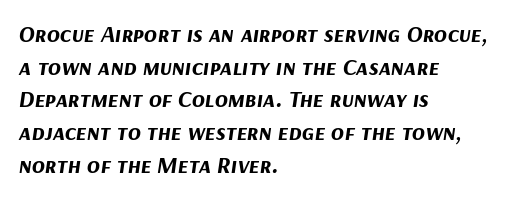
{"italic": "yes", "lean": "right", "slant_degrees": 9, "bold": "yes", "underline": "no", "align": "left", "line_spacing": "normal", "line_spacing_ratio": 1.36, "letter_spacing": "normal", "letter_spacing_em": 0.0, "glyph_px": 24}
